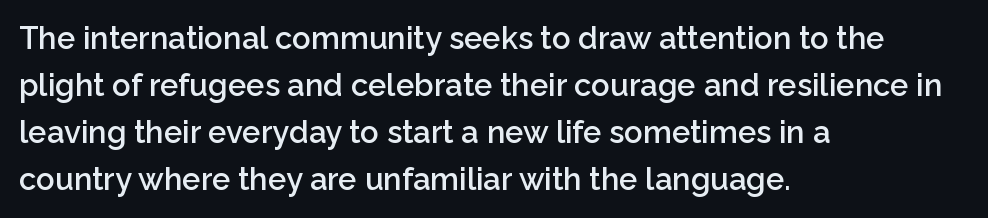
Observe the absence of serifs on each vertical stroke in this sample. Look at the tracking — it's just the regular setting, nothing added. A bit beefed up — I'd call it semibold rather than bold. Alignment: flush left.
